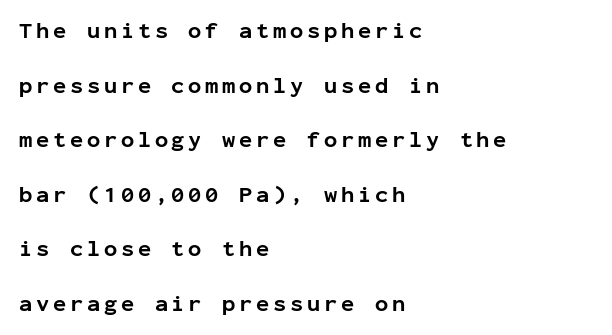
The image shows 22 px bold type, upright; set left-aligned, loose line spacing (2.48x), not underlined.
